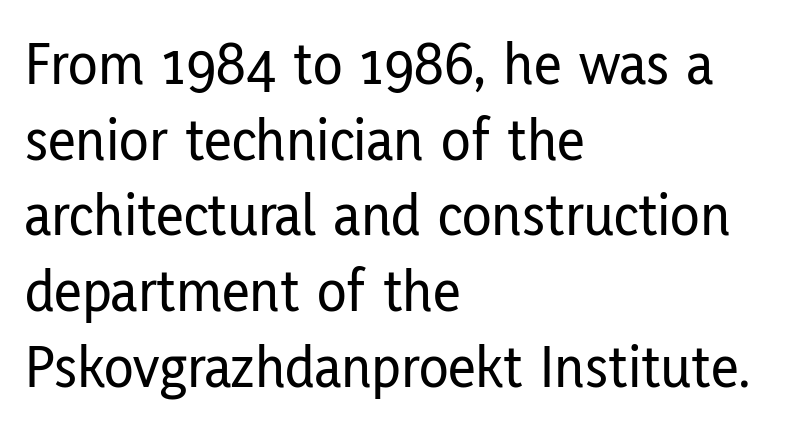
Q: Is the text italic (slanted)? A: No, it is upright.
Q: Is the typeface a serif or a sans-serif typeface? A: Sans-serif.
Q: Is the text underlined? A: No.
Q: How is the paragraph aligned? A: Left-aligned.
Q: Is the spacing between letters normal or unusually wide? A: Normal.
Q: Width (condensed, normal, or wide)? A: Condensed.
Q: Stroke contrast? A: Low.
Q: x-height? A: Medium.
Q: Monospaced? A: No.
